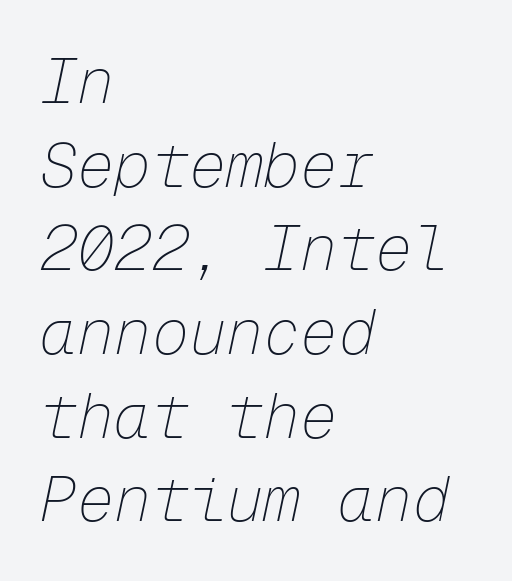
Compared with ordinary roman type, these characters are visibly tilted. Monospaced: the letters line up in strict vertical columns. The letters look calm and open, with moderate or lighter stems. These lines keep a tight, regular rhythm from letter to letter.
